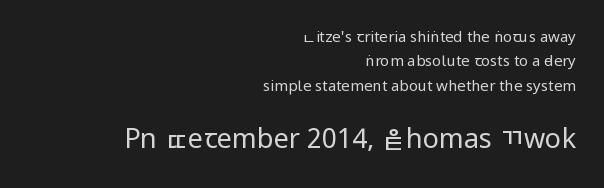
Q: Is the text bold? A: No.
Q: Is the text italic (slanted)? A: No, it is upright.
Q: Is the text underlined? A: No.
Q: How is the paragraph aligned? A: Right-aligned.
Q: Is the spacing between letters normal or unusually wide? A: Normal.
Q: Is the spacing between lines tight, normal or loose? A: Normal.
Q: Which block of text is set in a larger size, the first (top) or the second (bottom)? A: The second (bottom) one.
